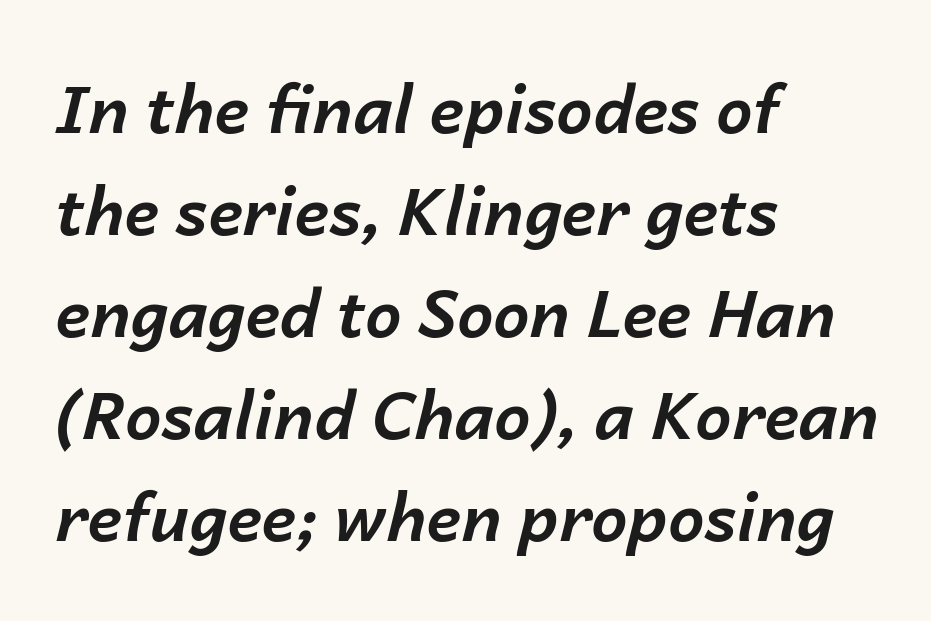
The letters advance in unequal steps, a hallmark of proportional type. The rendering applies a slant to the glyphs. Standard letterfit; no display-style spreading of the glyphs. How heavy is the stroke? Heavy — this is a bold. The glyphs are unaccompanied by any horizontal stroke below them. Notice how the passage keeps a crisp vertical edge on the left only.
